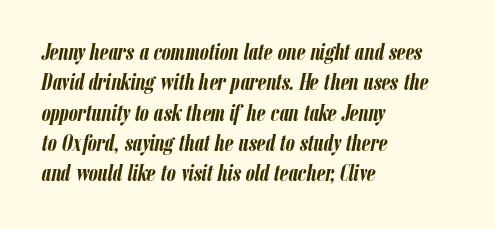
Q: Is the text bold? A: Yes.
Q: Is the text italic (slanted)? A: Yes, it leans right by about 12 degrees.
Q: Is the text underlined? A: No.
Q: How is the paragraph aligned? A: Left-aligned.
Q: Is the spacing between letters normal or unusually wide? A: Normal.
Q: Is the spacing between lines tight, normal or loose? A: Normal.
